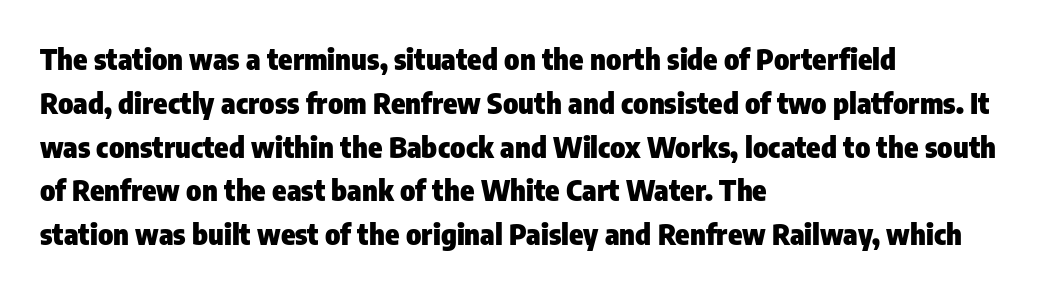
{"serif": "no", "italic": "no", "bold": "yes", "weight": "heavy", "width": "condensed", "stroke_contrast": "low", "x_height": "medium", "monospaced": "no", "underline": "no", "align": "left", "line_spacing": "normal", "line_spacing_ratio": 1.51, "letter_spacing": "normal", "letter_spacing_em": 0.0, "glyph_px": 29}
